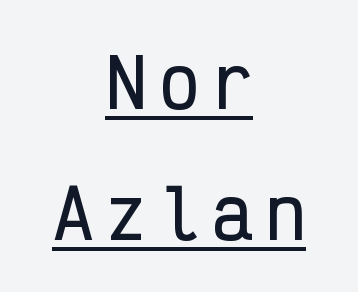
Q: Is the text italic (slanted)? A: No, it is upright.
Q: Is the typeface a serif or a sans-serif typeface? A: Sans-serif.
Q: Is the text underlined? A: Yes.
Q: How is the paragraph aligned? A: Centered.
Q: Is the spacing between lines tight, normal or loose? A: Loose.
Q: Width (condensed, normal, or wide)? A: Condensed.
Q: Stroke contrast? A: Low.
Q: x-height? A: Medium.
Q: Monospaced? A: Yes.
